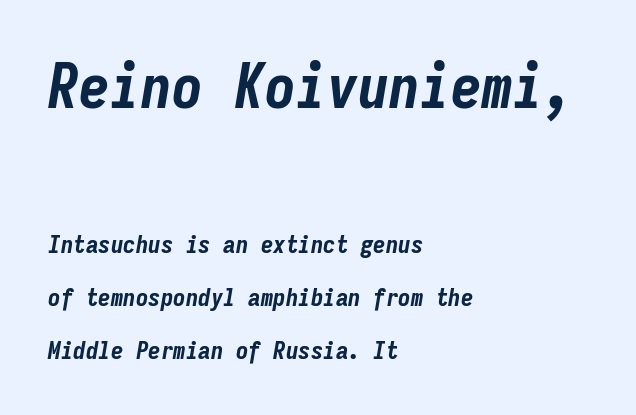
The image shows 62 px bold, condensed type, italic (leaning right), monospaced; set left-aligned, loose line spacing (2.11x), normal letter spacing, not underlined; the first (top) block is 2.48x larger; low stroke contrast and a medium x-height.
